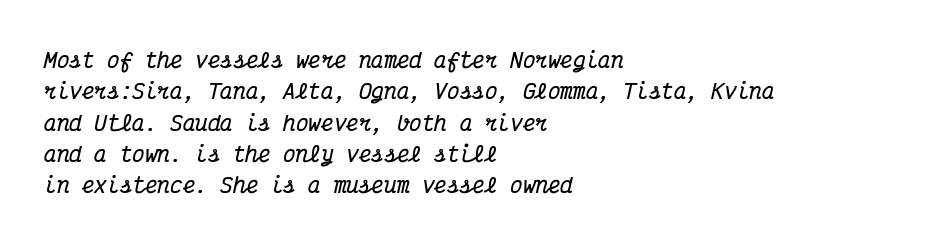
Q: Is the text bold? A: Yes.
Q: Is the text italic (slanted)? A: Yes, it leans right by about 12 degrees.
Q: Is the text underlined? A: No.
Q: How is the paragraph aligned? A: Left-aligned.
Q: Is the spacing between letters normal or unusually wide? A: Normal.
Q: Is the spacing between lines tight, normal or loose? A: Normal.
